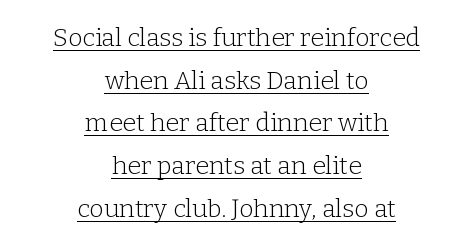
{"italic": "no", "bold": "no", "underline": "yes", "align": "center", "line_spacing_ratio": 1.71, "letter_spacing": "normal", "letter_spacing_em": 0.0, "glyph_px": 25}
